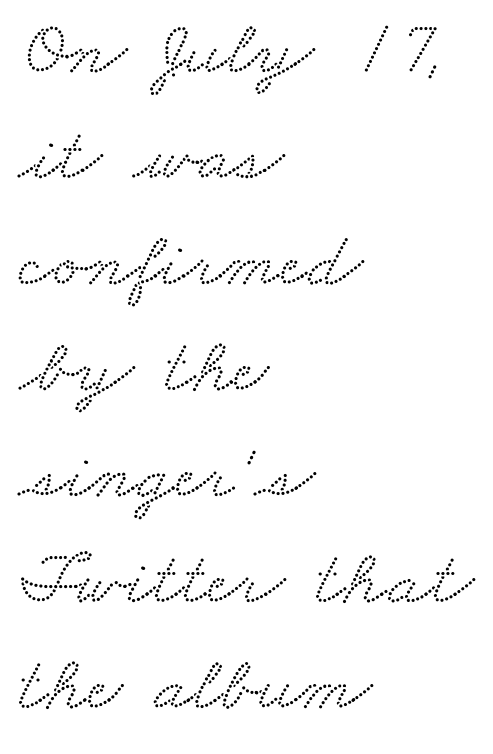
No word sits above an underline. The letters advance in unequal steps, a hallmark of proportional type. A typesetter would call this leading conventional body-copy spacing. Left-aligned paragraph, ragged on the right. I'd call this a serif setting — the letters wear small feet. This rendering leaves character spacing at its baseline value.
